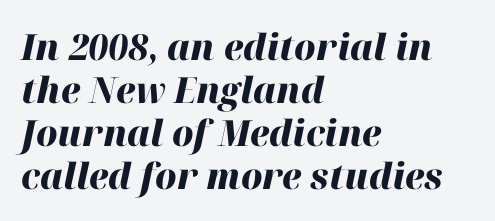
{"italic": "yes", "lean": "right", "slant_degrees": 12, "bold": "yes", "weight": "heavy", "width": "normal", "stroke_contrast": "high", "x_height": "medium", "monospaced": "no", "underline": "no", "align": "left", "line_spacing_ratio": 1.19, "letter_spacing": "normal", "letter_spacing_em": 0.0, "glyph_px": 36}
